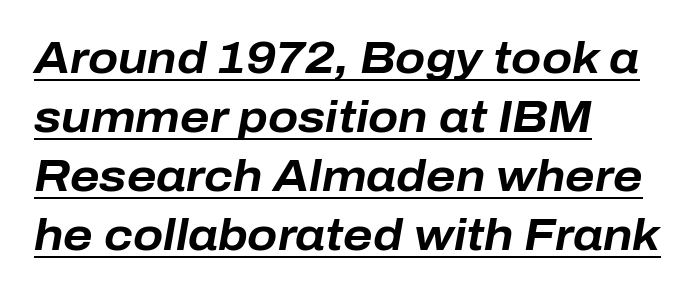
Q: Is the text bold? A: Yes.
Q: Is the text italic (slanted)? A: Yes, it leans right by about 10 degrees.
Q: Is the text underlined? A: Yes.
Q: How is the paragraph aligned? A: Left-aligned.
Q: Is the spacing between letters normal or unusually wide? A: Normal.
Q: Is the spacing between lines tight, normal or loose? A: Normal.
Q: Width (condensed, normal, or wide)? A: Normal.
Q: Stroke contrast? A: Low.
Q: x-height? A: Medium.
Q: Monospaced? A: No.
